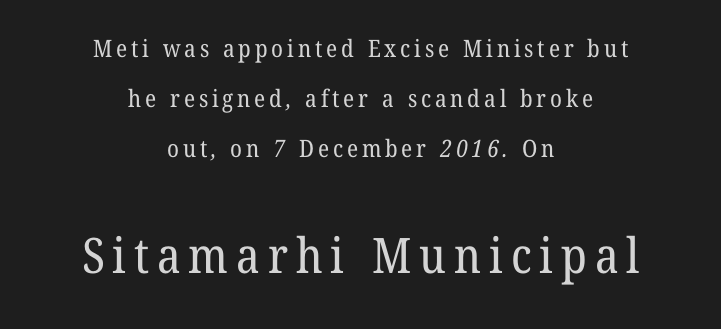
Stroke mass is kept to a normal reading level or below. Horizontal alignment here is central, giving a formal, balanced look. Glance below the letters and you will spot only blank space. This layout puts the modest block above and the oversized block below.
